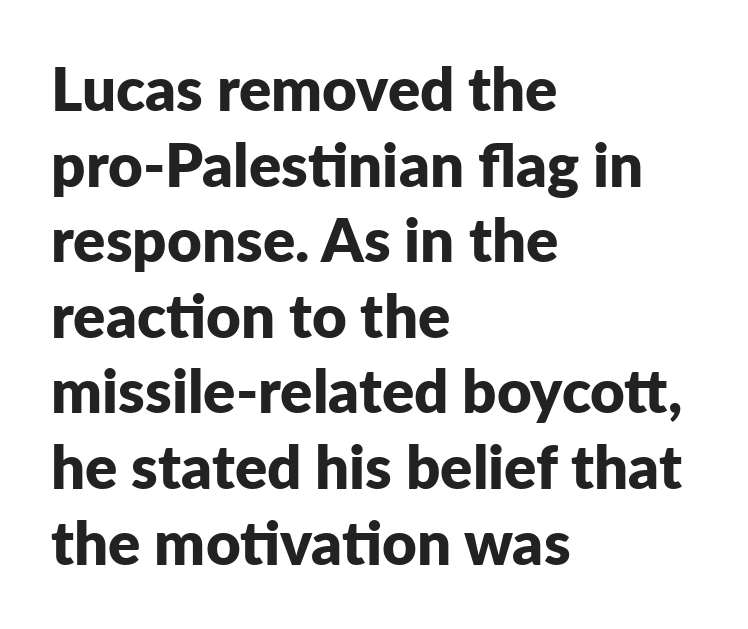
Q: Is the text bold? A: Yes.
Q: Is the text italic (slanted)? A: No, it is upright.
Q: Is the typeface a serif or a sans-serif typeface? A: Sans-serif.
Q: Is the text underlined? A: No.
Q: How is the paragraph aligned? A: Left-aligned.
Q: Is the spacing between letters normal or unusually wide? A: Normal.
Q: Is the spacing between lines tight, normal or loose? A: Normal.
Q: Width (condensed, normal, or wide)? A: Normal.
Q: Stroke contrast? A: Low.
Q: x-height? A: Medium.
Q: Monospaced? A: No.
